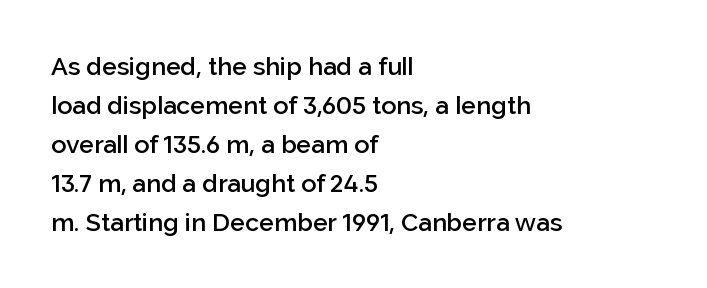
Q: Is the text bold? A: Semi-bold.
Q: Is the text italic (slanted)? A: No, it is upright.
Q: Is the text underlined? A: No.
Q: How is the paragraph aligned? A: Left-aligned.
Q: Is the spacing between letters normal or unusually wide? A: Normal.
Q: Is the spacing between lines tight, normal or loose? A: Normal.
